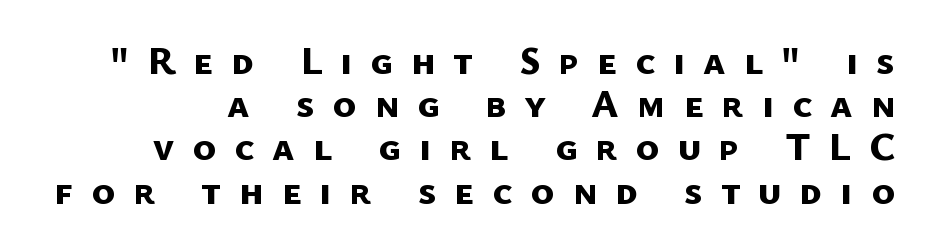
{"serif": "no", "bold": "yes", "weight": "bold", "width": "normal", "stroke_contrast": "low", "x_height": "medium", "monospaced": "no", "underline": "no", "line_spacing": "tight", "line_spacing_ratio": 1.08, "letter_spacing": "wide", "letter_spacing_em": 0.45, "glyph_px": 40}
